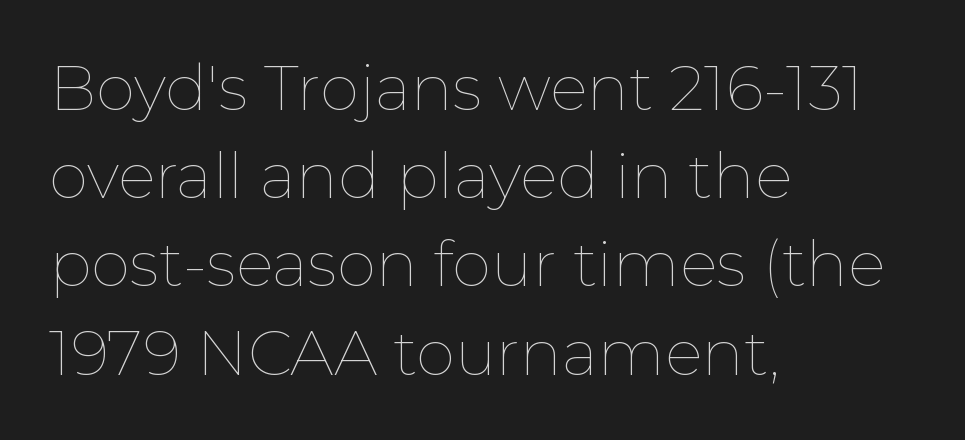
The image shows 63 px thin type, upright; set left-aligned, normal line spacing (1.4x), normal letter spacing, not underlined; low stroke contrast and a medium x-height.
